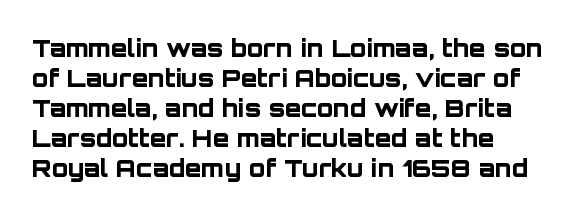
The image shows 24 px bold type, upright; set normal line spacing (1.25x), normal letter spacing, not underlined.
